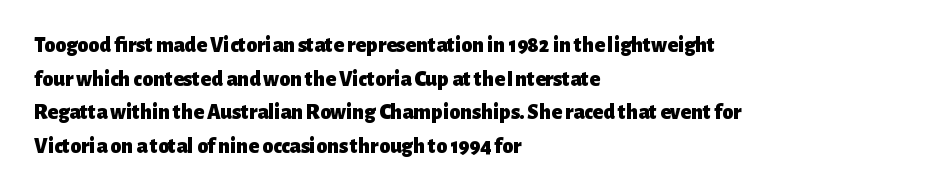
{"italic": "no", "bold": "yes", "underline": "no", "align": "left", "line_spacing": "normal", "line_spacing_ratio": 1.53, "letter_spacing": "normal", "letter_spacing_em": 0.0, "glyph_px": 22}
